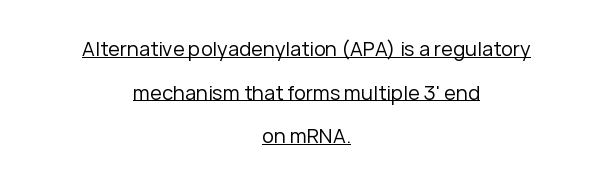
Q: Is the text bold? A: No.
Q: Is the text italic (slanted)? A: No, it is upright.
Q: Is the text underlined? A: Yes.
Q: How is the paragraph aligned? A: Centered.
Q: Is the spacing between letters normal or unusually wide? A: Normal.
Q: Is the spacing between lines tight, normal or loose? A: Loose.
